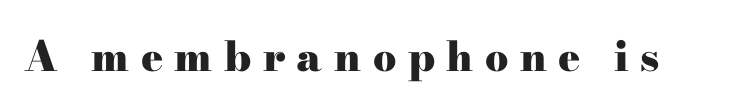
I'd call this a serif setting — the letters wear small feet. The rendering uses natural spacing where letterforms have individual widths. Italic? Not at all — the glyphs are vertical. Each glyph is drawn with heavy, bold strokes. Plain, unruled lines of type.
